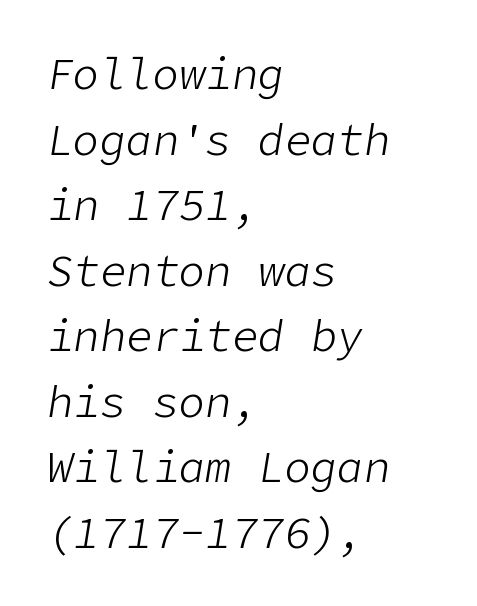
Q: Is the text bold? A: No.
Q: Is the text italic (slanted)? A: Yes, it leans right by about 9 degrees.
Q: Is the text underlined? A: No.
Q: How is the paragraph aligned? A: Left-aligned.
Q: Is the spacing between letters normal or unusually wide? A: Normal.
Q: Is the spacing between lines tight, normal or loose? A: Normal.
Q: Width (condensed, normal, or wide)? A: Normal.
Q: Stroke contrast? A: Low.
Q: x-height? A: Medium.
